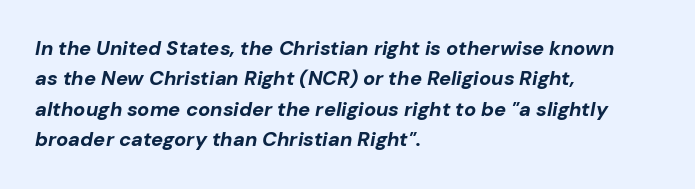
{"italic": "yes", "lean": "right", "slant_degrees": 10, "bold": "yes", "underline": "no", "align": "left", "line_spacing": "normal", "line_spacing_ratio": 1.52, "letter_spacing": "normal", "letter_spacing_em": 0.0, "glyph_px": 20}
